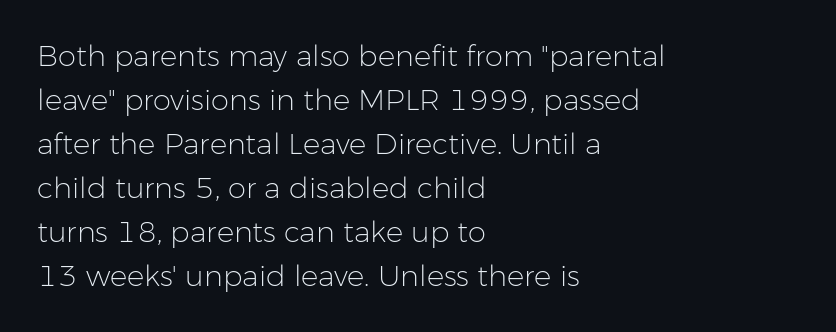
This sample has the flowing, uneven cadence of proportional lettering. Rule under the text: the space is simply empty. Unbolded letterforms with no extra heft. Whoever set this chose a conventional vertical rhythm. The rendering keeps characters at their native spacing. Do the letters lean? They stand straight.
